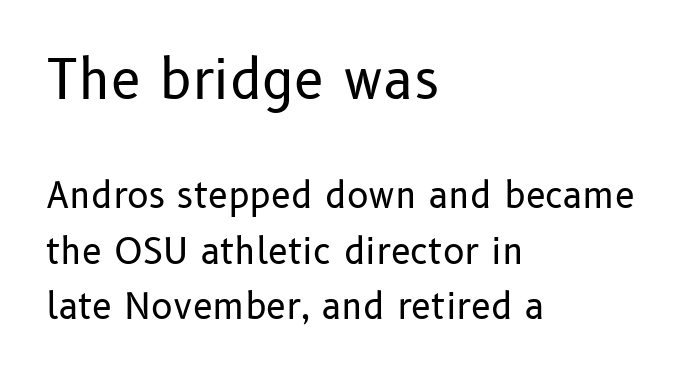
{"serif": "no", "italic": "no", "bold": "no", "weight": "regular", "width": "normal", "stroke_contrast": "low", "x_height": "medium", "monospaced": "no", "underline": "no", "align": "left", "line_spacing": "normal", "line_spacing_ratio": 1.55, "letter_spacing": "normal", "letter_spacing_em": 0.0, "larger_block": "first", "size_ratio": 1.5, "glyph_px": 54}
